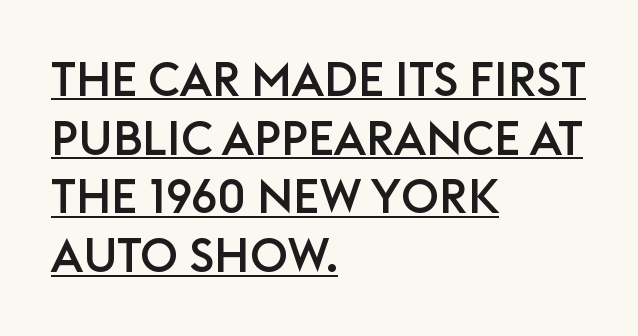
{"serif": "no", "italic": "no", "width": "normal", "stroke_contrast": "low", "x_height": "large", "monospaced": "no", "underline": "yes", "align": "left", "line_spacing": "normal", "line_spacing_ratio": 1.25, "letter_spacing": "normal", "letter_spacing_em": 0.0, "glyph_px": 47}
